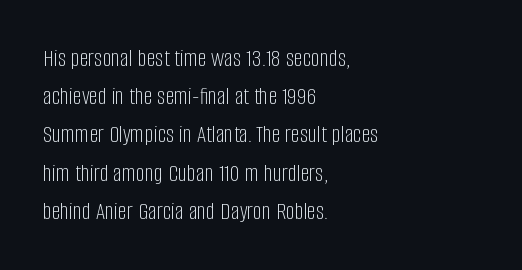
The glyphs are unaccompanied by any horizontal stroke below them. Posture: vertical. These lines keep a tight, regular rhythm from letter to letter. Interline gaps are of average width in this sample. The paragraph shown leans on its left margin.
